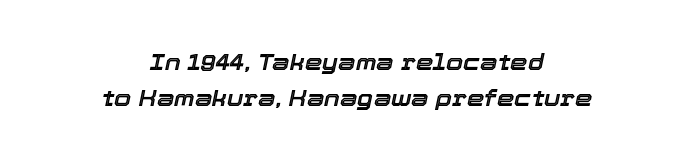
Beneath every word, the page is bare. Does the lettering tilt? It does — this is italic. Leading: standard. Observe the ordinary spacing: letters are neighbours, not strangers. This sample is center-justified, so both line endings float freely.
